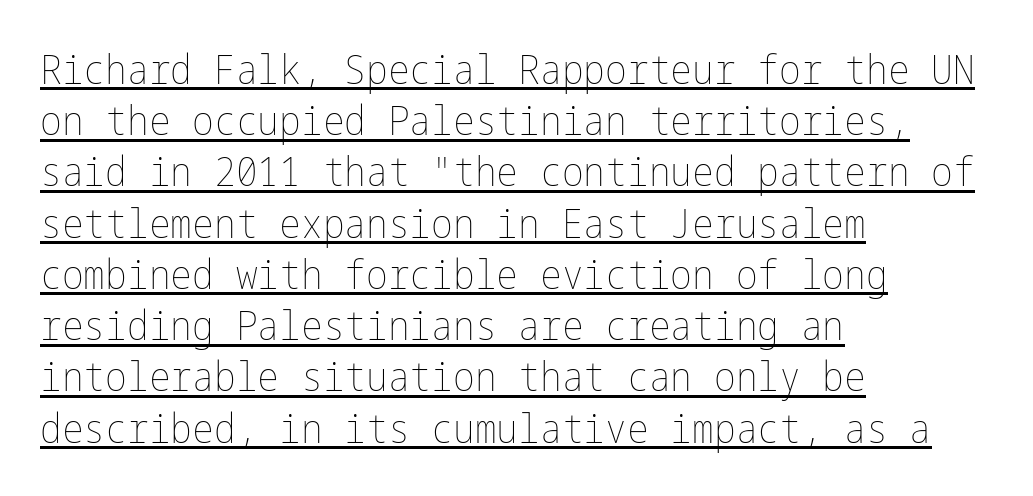
{"italic": "no", "bold": "no", "weight": "thin", "width": "condensed", "stroke_contrast": "low", "x_height": "medium", "underline": "yes", "align": "left", "line_spacing": "normal", "line_spacing_ratio": 1.25, "letter_spacing": "normal", "letter_spacing_em": 0.0, "glyph_px": 41}
